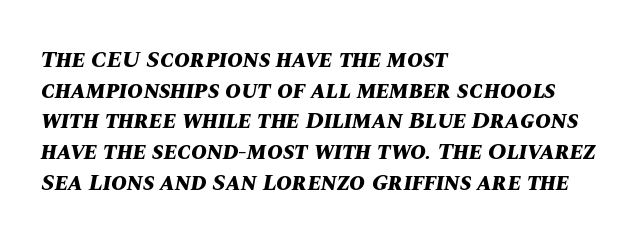
Q: Is the text bold? A: Yes.
Q: Is the text italic (slanted)? A: Yes, it leans right by about 10 degrees.
Q: Is the text underlined? A: No.
Q: How is the paragraph aligned? A: Left-aligned.
Q: Is the spacing between letters normal or unusually wide? A: Normal.
Q: Is the spacing between lines tight, normal or loose? A: Normal.
